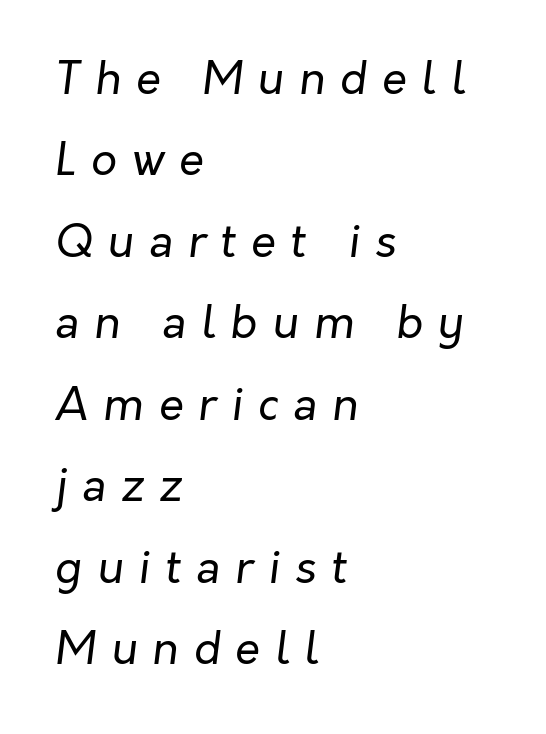
The image shows 45 px regular-weight type, italic (leaning right); set left-aligned, line spacing 1.81x, unusually wide letter spacing (+0.33 em), not underlined; low stroke contrast and a medium x-height.
